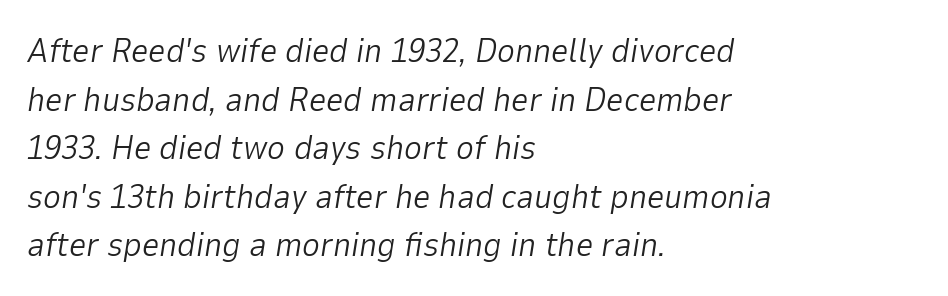
{"italic": "yes", "lean": "right", "slant_degrees": 9, "bold": "no", "weight": "light", "width": "normal", "stroke_contrast": "low", "x_height": "medium", "monospaced": "no", "underline": "no", "align": "left", "line_spacing": "normal", "line_spacing_ratio": 1.43, "letter_spacing": "normal", "letter_spacing_em": 0.0, "glyph_px": 34}
